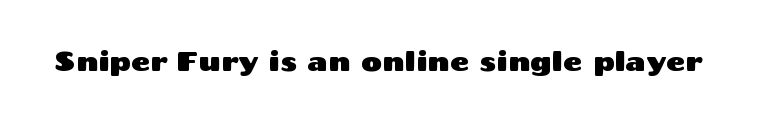
{"italic": "no", "underline": "no", "letter_spacing": "normal", "letter_spacing_em": 0.0, "glyph_px": 26}
